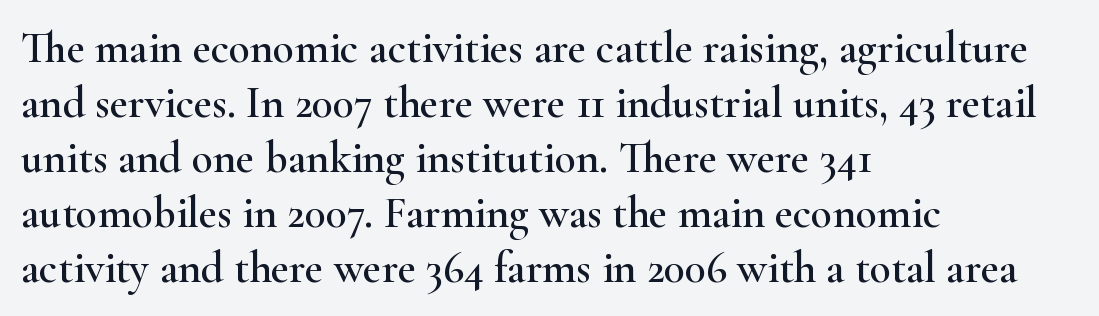
Q: Is the text italic (slanted)? A: No, it is upright.
Q: Is the typeface a serif or a sans-serif typeface? A: Serif.
Q: Is the text underlined? A: No.
Q: How is the paragraph aligned? A: Left-aligned.
Q: Is the spacing between letters normal or unusually wide? A: Normal.
Q: Is the spacing between lines tight, normal or loose? A: Normal.
Q: Width (condensed, normal, or wide)? A: Wide.
Q: Stroke contrast? A: High.
Q: x-height? A: Small.
Q: Monospaced? A: No.
